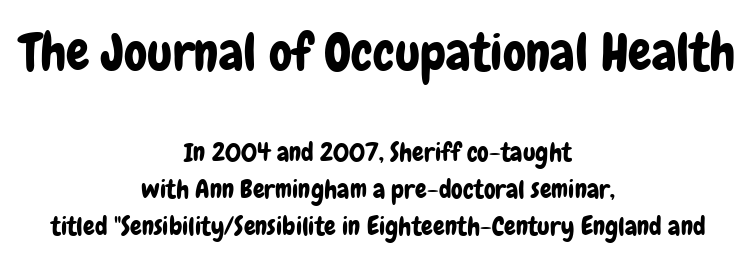
Q: Is the text italic (slanted)? A: No, it is upright.
Q: Is the typeface a serif or a sans-serif typeface? A: Sans-serif.
Q: Is the text underlined? A: No.
Q: How is the paragraph aligned? A: Centered.
Q: Is the spacing between letters normal or unusually wide? A: Normal.
Q: Is the spacing between lines tight, normal or loose? A: Normal.
Q: Which block of text is set in a larger size, the first (top) or the second (bottom)? A: The first (top) one.
Q: Width (condensed, normal, or wide)? A: Condensed.
Q: Stroke contrast? A: Low.
Q: x-height? A: Medium.
Q: Monospaced? A: No.
